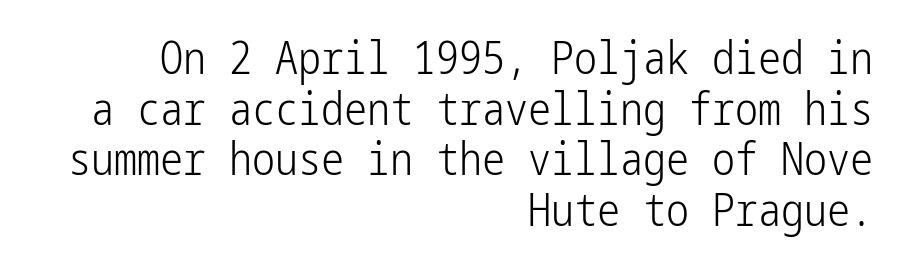
The image shows 46 px light, condensed sans-serif type, upright; set right-aligned, tight line spacing (1.1x), normal letter spacing, not underlined; low stroke contrast and a medium x-height.
